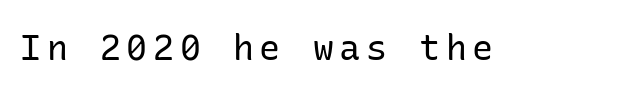
The image shows 35 px regular-weight sans-serif type, upright; set not underlined; low stroke contrast and a medium x-height.
